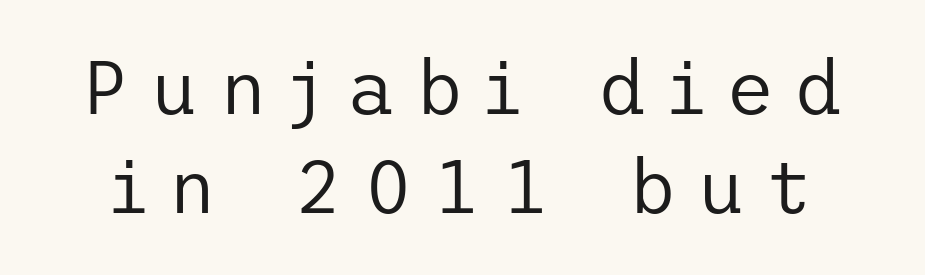
Q: Is the text bold? A: No.
Q: Is the text italic (slanted)? A: No, it is upright.
Q: Is the typeface a serif or a sans-serif typeface? A: Sans-serif.
Q: Is the text underlined? A: No.
Q: Is the spacing between letters normal or unusually wide? A: Unusually wide.
Q: Is the spacing between lines tight, normal or loose? A: Normal.
Q: Width (condensed, normal, or wide)? A: Normal.
Q: Stroke contrast? A: Low.
Q: x-height? A: Medium.
